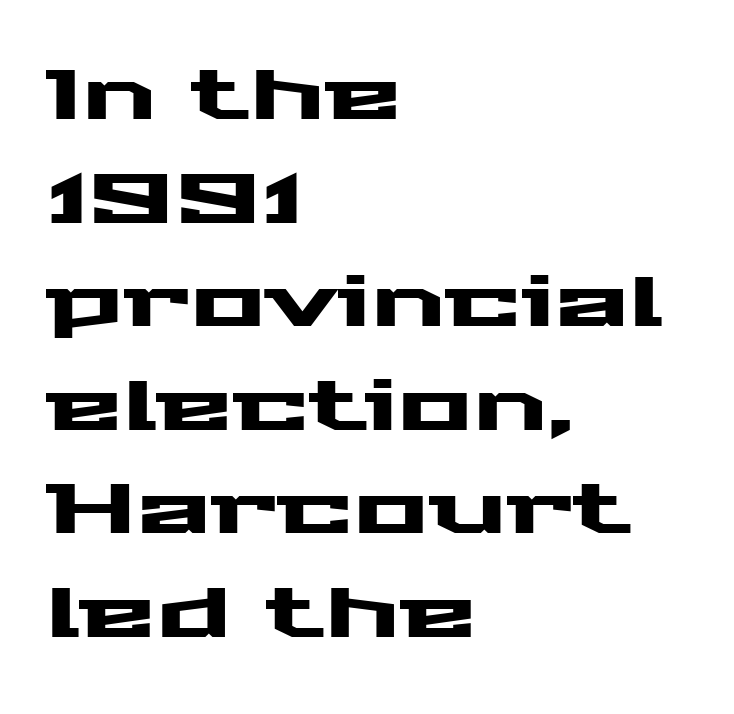
Q: Is the text italic (slanted)? A: No, it is upright.
Q: Is the typeface a serif or a sans-serif typeface? A: Sans-serif.
Q: Is the text underlined? A: No.
Q: How is the paragraph aligned? A: Left-aligned.
Q: Is the spacing between letters normal or unusually wide? A: Normal.
Q: Is the spacing between lines tight, normal or loose? A: Normal.
Q: Width (condensed, normal, or wide)? A: Wide.
Q: Stroke contrast? A: Medium.
Q: x-height? A: Medium.
Q: Monospaced? A: No.
